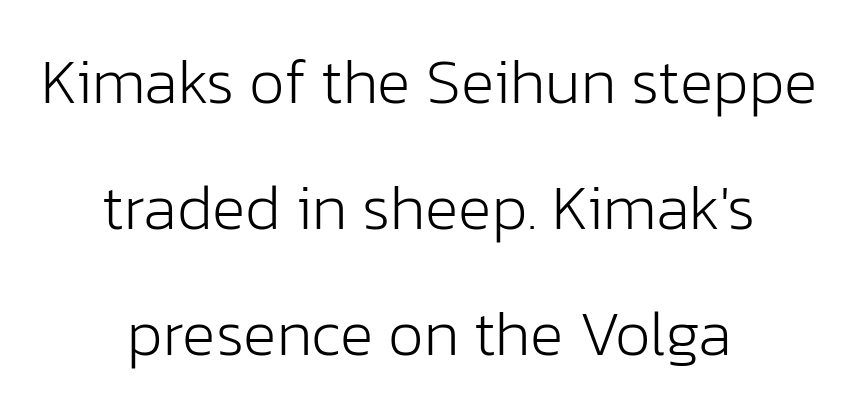
A great deal of white space separates one row of letters from the next. Both edges are ragged and mirror each other, which tells us the setting is centered. The baseline area is clear. Every character sits straight up, as roman type does.
